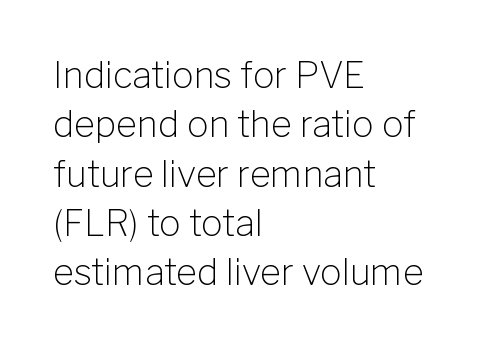
Q: Is the text bold? A: No.
Q: Is the text italic (slanted)? A: No, it is upright.
Q: Is the typeface a serif or a sans-serif typeface? A: Sans-serif.
Q: Is the text underlined? A: No.
Q: How is the paragraph aligned? A: Left-aligned.
Q: Is the spacing between letters normal or unusually wide? A: Normal.
Q: Is the spacing between lines tight, normal or loose? A: Normal.
Q: Width (condensed, normal, or wide)? A: Normal.
Q: Stroke contrast? A: Low.
Q: x-height? A: Medium.
Q: Monospaced? A: No.
